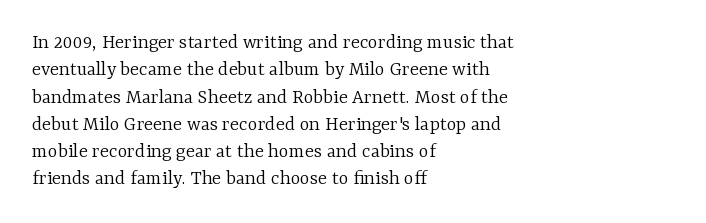
Reading down the block, your eye returns to a fixed left position each line. The weight tops out at a normal text grade. Interline gaps are of average width in this sample. The letters sit at their default tracking, neither squeezed nor spread.
